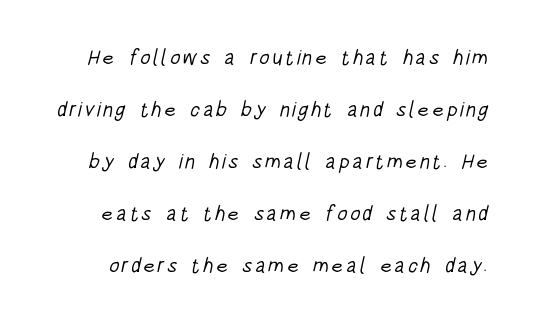
The vertical gap from one line to the next is large. Heft: none added — not bold. The specimen omits any rule beneath the text block's lines.
